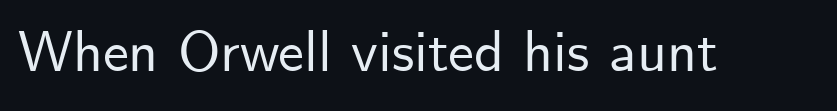
{"serif": "no", "italic": "no", "width": "normal", "stroke_contrast": "low", "x_height": "small", "monospaced": "no", "underline": "no", "letter_spacing": "normal", "letter_spacing_em": 0.0, "glyph_px": 58}
